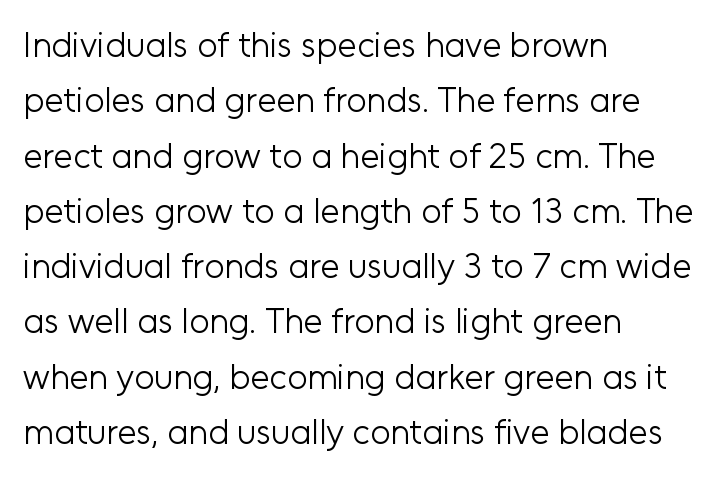
The image shows 35 px light sans-serif type, upright; set left-aligned, normal line spacing (1.58x), normal letter spacing, not underlined; low stroke contrast and a medium x-height.
